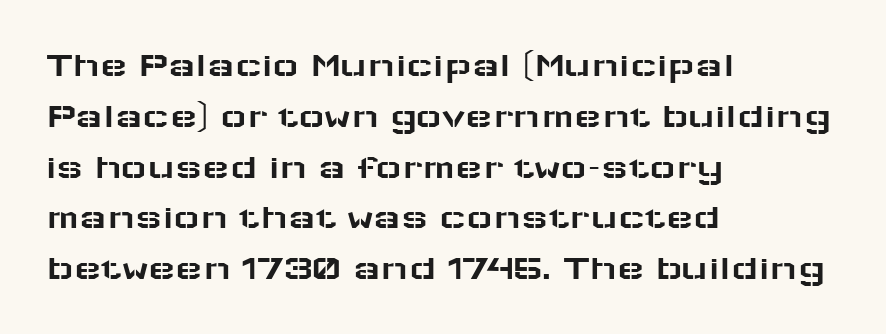
Line starts are locked; line ends wander. Stroke terminals: plain, sans-serif. The tracking reads as untouched default to a designer's eye. Quick note: underline off. The lettering stays uniformly vertical, giving the passage a roman look. The passage shown is typed in a proportional face where columns would drift.
